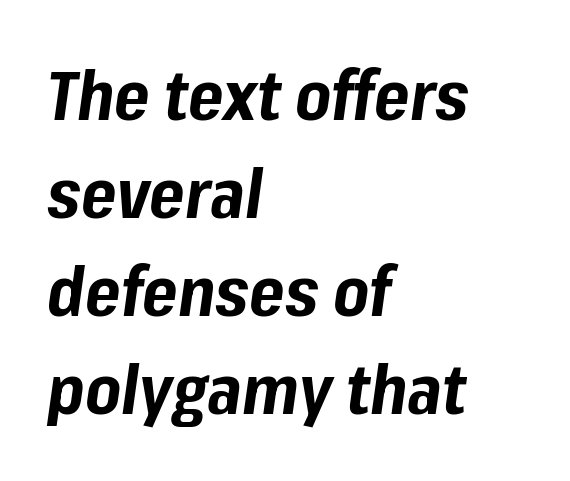
The image shows 68 px bold type, italic (leaning right); set left-aligned, normal line spacing (1.44x), normal letter spacing, not underlined; low stroke contrast and a medium x-height.
